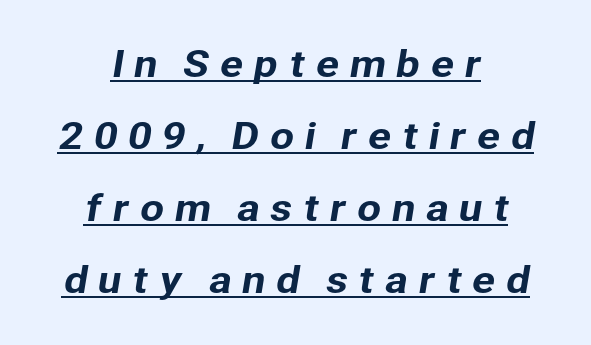
The image shows 35 px sans-serif type; set centered, loose line spacing (2.06x), unusually wide letter spacing (+0.28 em), underlined; low stroke contrast and a medium x-height.
